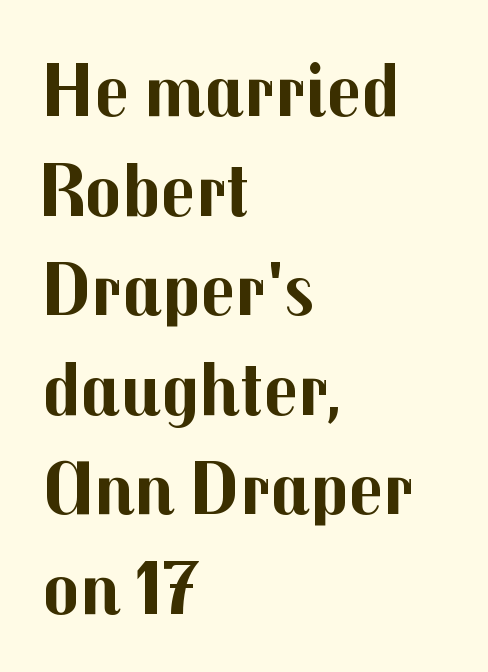
The image shows 76 px bold sans-serif type, upright; set left-aligned, normal line spacing (1.31x), normal letter spacing, not underlined; medium stroke contrast and a medium x-height.
